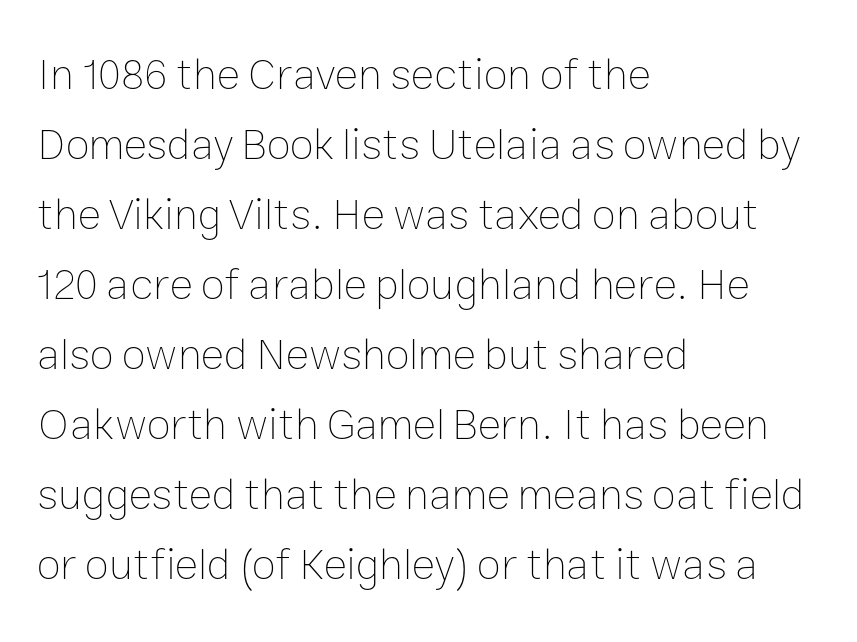
Q: Is the text bold? A: No.
Q: Is the text italic (slanted)? A: No, it is upright.
Q: Is the text underlined? A: No.
Q: How is the paragraph aligned? A: Left-aligned.
Q: Is the spacing between letters normal or unusually wide? A: Normal.
Q: Is the spacing between lines tight, normal or loose? A: Normal.
Q: Width (condensed, normal, or wide)? A: Normal.
Q: Stroke contrast? A: Low.
Q: x-height? A: Medium.
Q: Monospaced? A: No.
